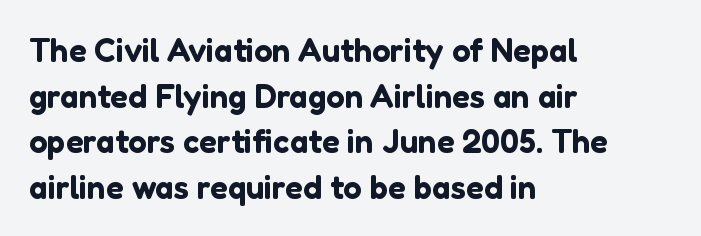
Q: Is the text italic (slanted)? A: No, it is upright.
Q: Is the typeface a serif or a sans-serif typeface? A: Sans-serif.
Q: Is the text underlined? A: No.
Q: How is the paragraph aligned? A: Left-aligned.
Q: Is the spacing between letters normal or unusually wide? A: Normal.
Q: Is the spacing between lines tight, normal or loose? A: Normal.
Q: Width (condensed, normal, or wide)? A: Normal.
Q: Stroke contrast? A: Low.
Q: x-height? A: Medium.
Q: Monospaced? A: No.
